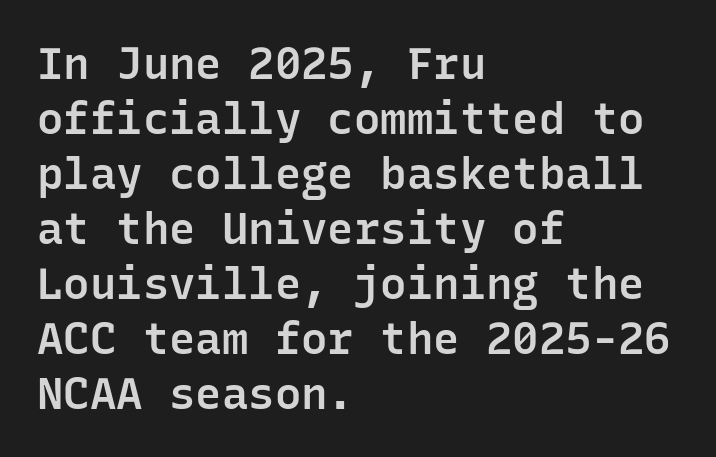
The image shows 44 px semibold sans-serif type, upright, monospaced; set left-aligned, normal line spacing (1.25x), normal letter spacing, not underlined; low stroke contrast and a medium x-height.
